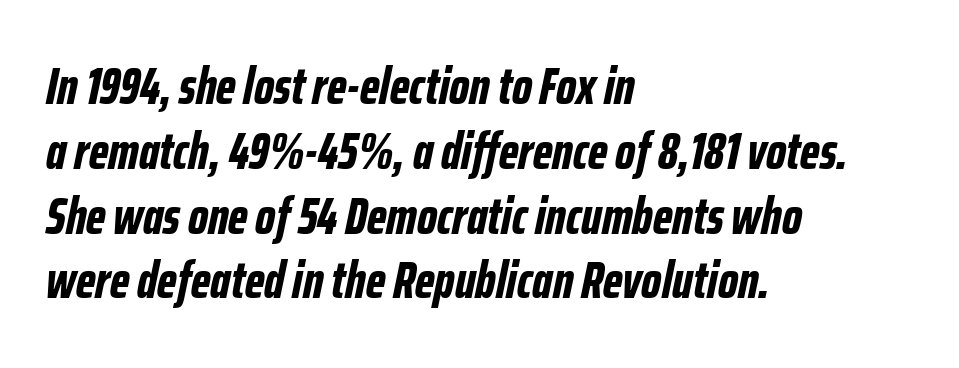
{"italic": "yes", "lean": "right", "slant_degrees": 12, "bold": "yes", "weight": "bold", "width": "condensed", "stroke_contrast": "low", "x_height": "medium", "monospaced": "no", "underline": "no", "align": "left", "line_spacing": "normal", "line_spacing_ratio": 1.27, "letter_spacing": "normal", "letter_spacing_em": 0.0, "glyph_px": 51}
